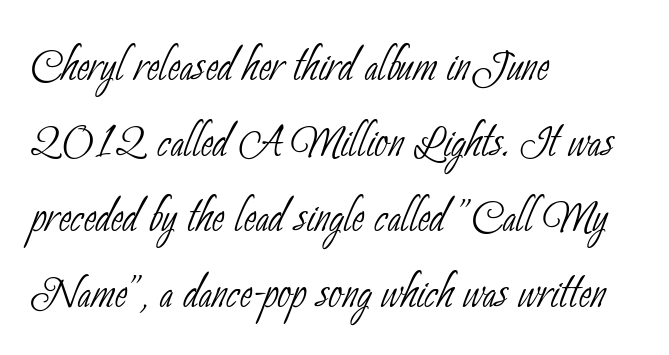
{"serif": "no", "bold": "no", "weight": "thin", "width": "condensed", "stroke_contrast": "low", "x_height": "small", "monospaced": "no", "underline": "no", "align": "left", "line_spacing": "normal", "line_spacing_ratio": 1.26, "letter_spacing": "normal", "letter_spacing_em": 0.0, "glyph_px": 60}
